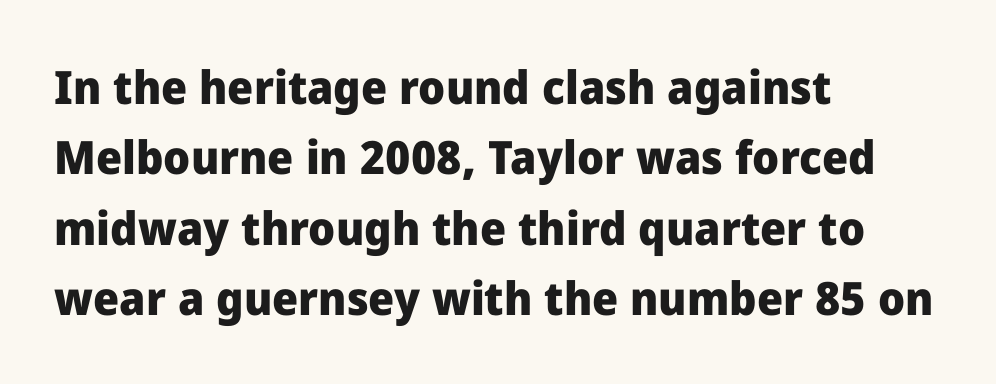
The image shows 46 px heavy sans-serif type, upright; set left-aligned, normal line spacing (1.53x), normal letter spacing, not underlined; low stroke contrast and a medium x-height.
